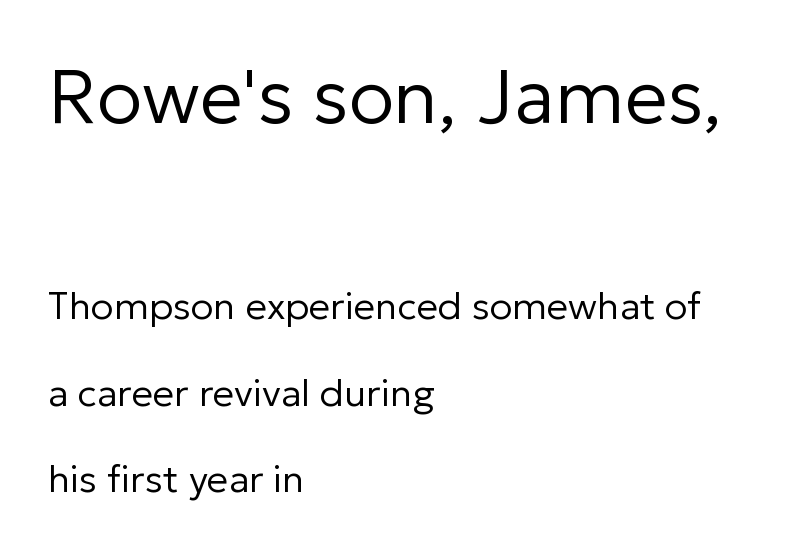
Q: Is the text bold? A: No.
Q: Is the text italic (slanted)? A: No, it is upright.
Q: Is the typeface a serif or a sans-serif typeface? A: Sans-serif.
Q: Is the text underlined? A: No.
Q: How is the paragraph aligned? A: Left-aligned.
Q: Is the spacing between letters normal or unusually wide? A: Normal.
Q: Is the spacing between lines tight, normal or loose? A: Loose.
Q: Which block of text is set in a larger size, the first (top) or the second (bottom)? A: The first (top) one.
Q: Width (condensed, normal, or wide)? A: Normal.
Q: Stroke contrast? A: Low.
Q: x-height? A: Medium.
Q: Monospaced? A: No.
